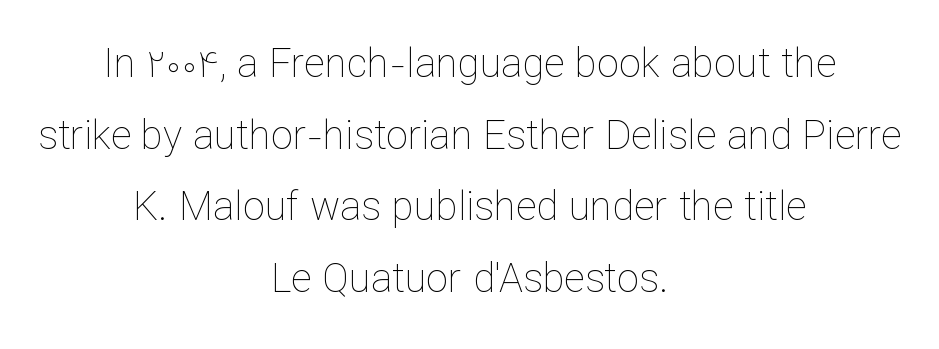
Descenders hang freely into open space. Ink coverage per letter is moderate at most. Character widths vary here, with narrow letters taking less room than wide ones. The axis of the letterforms is exactly vertical.
